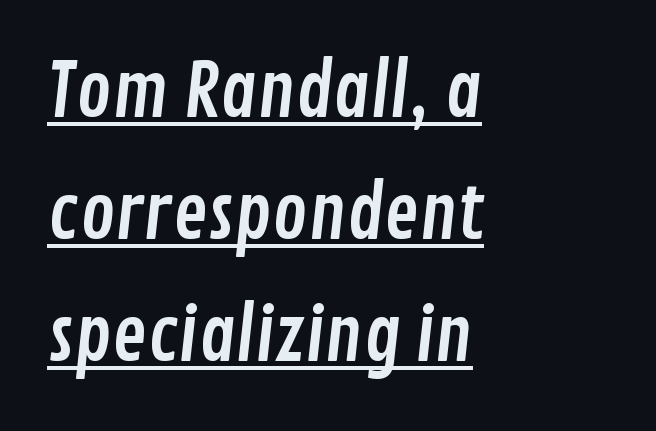
This sample has the flowing, uneven cadence of proportional lettering. Looks like someone drew a line under every word here. Inter-character spacing is left at the font's built-in metrics. No feet cap the strokes, marking this as sans-serif type. Horizontally, the lines are justified to the leading edge only. The passage shown stacks its lines at a standard gap.
